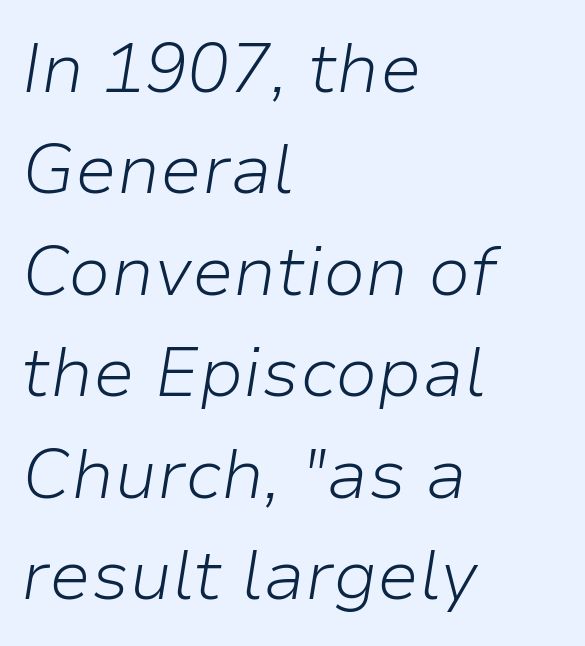
{"italic": "yes", "lean": "right", "slant_degrees": 9, "bold": "no", "weight": "light", "width": "normal", "stroke_contrast": "low", "x_height": "medium", "monospaced": "no", "underline": "no", "align": "left", "line_spacing": "normal", "line_spacing_ratio": 1.45, "letter_spacing": "normal", "letter_spacing_em": 0.0, "glyph_px": 70}
